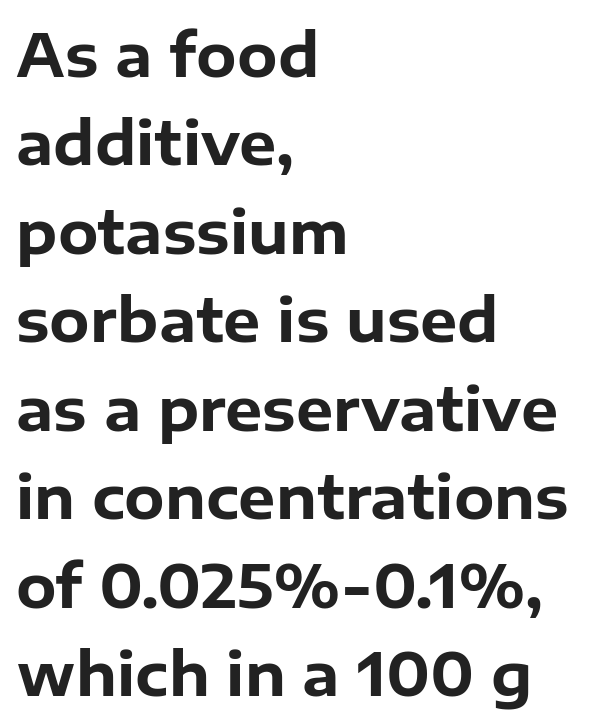
Q: Is the text bold? A: Yes.
Q: Is the text italic (slanted)? A: No, it is upright.
Q: Is the typeface a serif or a sans-serif typeface? A: Sans-serif.
Q: Is the text underlined? A: No.
Q: How is the paragraph aligned? A: Left-aligned.
Q: Is the spacing between letters normal or unusually wide? A: Normal.
Q: Is the spacing between lines tight, normal or loose? A: Normal.
Q: Width (condensed, normal, or wide)? A: Normal.
Q: Stroke contrast? A: Low.
Q: x-height? A: Medium.
Q: Monospaced? A: No.
